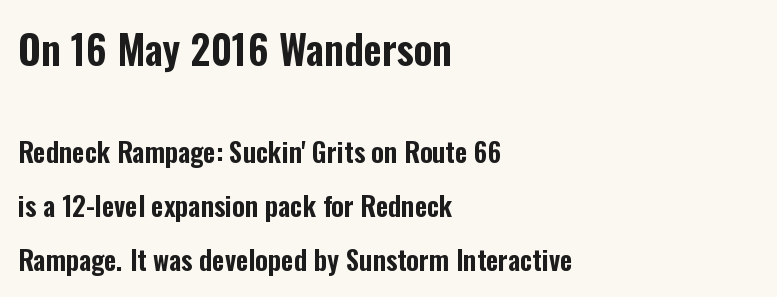
The image shows 40 px condensed sans-serif type, upright; set left-aligned, loose line spacing (2.0x), normal letter spacing, not underlined; the first (top) block is 1.48x larger; low stroke contrast and a medium x-height.
